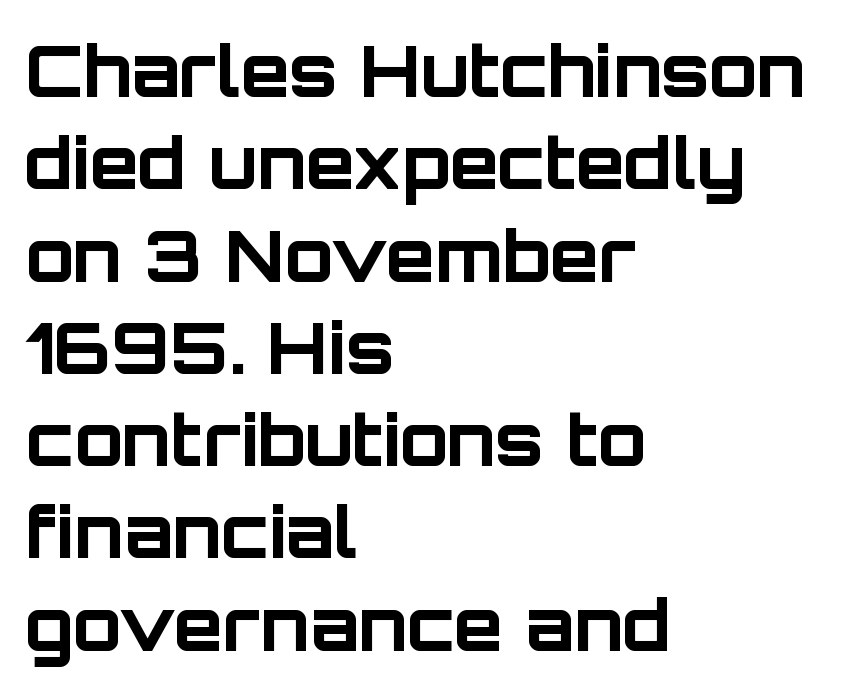
Summary of vertical rhythm: regular, with standard interline spacing. Examine the stroke ends and you'll find no serifs. Posture: straight, roman, zero tilt. Compared with typical body copy, the letter spacing here is the same. Here the designer chose a conventional face with non-uniform glyph widths.
